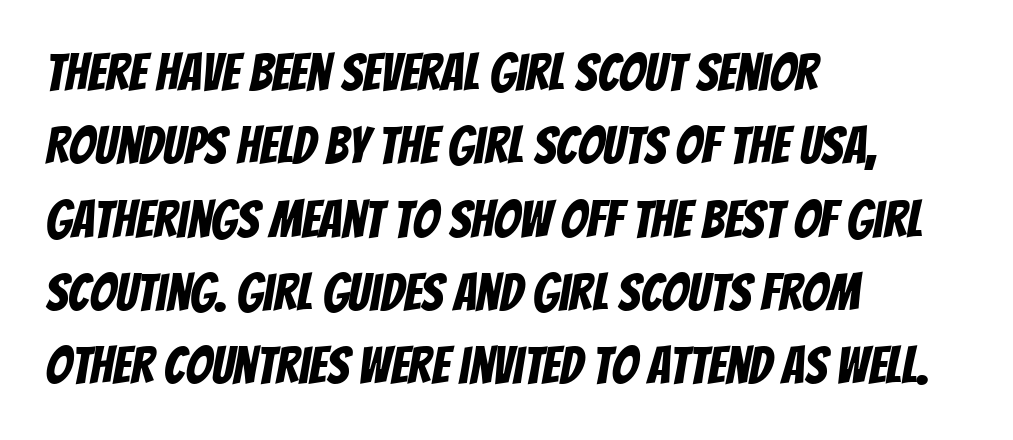
Q: Is the typeface a serif or a sans-serif typeface? A: Sans-serif.
Q: Is the text underlined? A: No.
Q: How is the paragraph aligned? A: Left-aligned.
Q: Is the spacing between letters normal or unusually wide? A: Normal.
Q: Is the spacing between lines tight, normal or loose? A: Normal.
Q: Width (condensed, normal, or wide)? A: Condensed.
Q: Stroke contrast? A: Low.
Q: x-height? A: Large.
Q: Monospaced? A: No.
